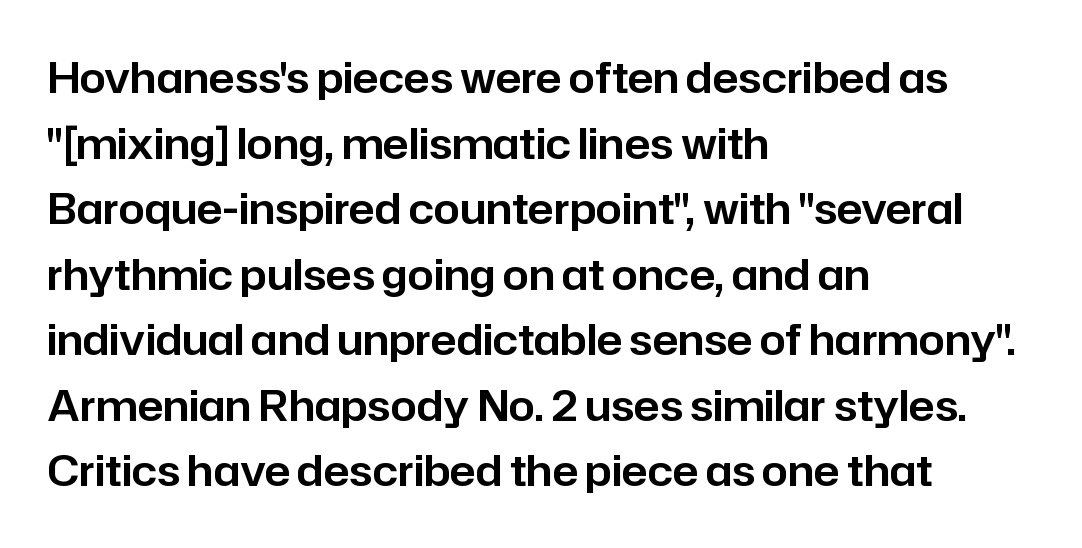
Ascenders rise straight up at ninety degrees. A normal amount of white space separates one row of letters from the next. Alignment: flush left. Examine the stroke ends and you'll find no serifs. Spacing between characters is what you'd get straight out of the box.
